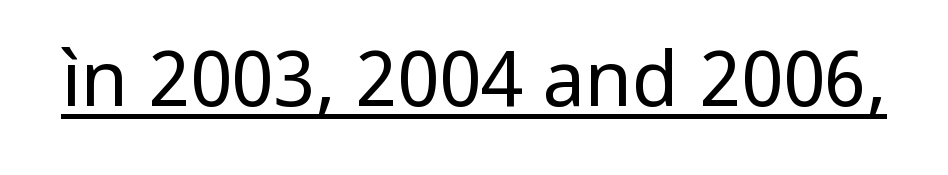
The letters sit at their default tracking, neither squeezed nor spread. The passage shown is typed in a proportional face where columns would drift. This is roman type, the default non-slanted kind. Nothing heavy about these letters — not bold at all.
